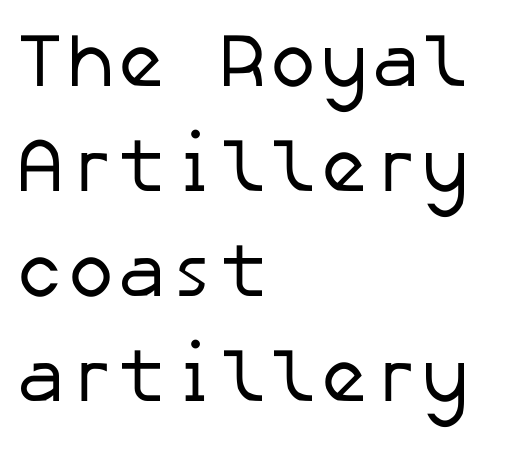
Q: Is the text bold? A: No.
Q: Is the typeface a serif or a sans-serif typeface? A: Sans-serif.
Q: Is the text underlined? A: No.
Q: How is the paragraph aligned? A: Left-aligned.
Q: Is the spacing between letters normal or unusually wide? A: Normal.
Q: Is the spacing between lines tight, normal or loose? A: Normal.
Q: Width (condensed, normal, or wide)? A: Normal.
Q: Stroke contrast? A: Low.
Q: x-height? A: Medium.
